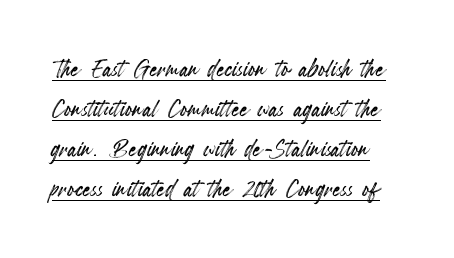
Leading matches the norm, producing a regular column. Honestly, the underline is the first thing you notice here. Proportional: the letters do not fall into vertical columns.
